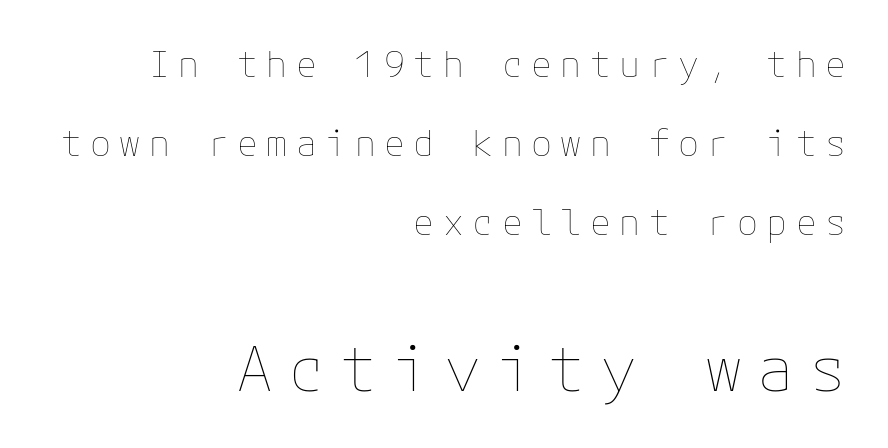
The image shows 62 px thin type, upright; set right-aligned, loose line spacing (2.26x), unusually wide letter spacing (+0.24 em), not underlined; the second (bottom) block is 1.77x larger; low stroke contrast and a medium x-height.
